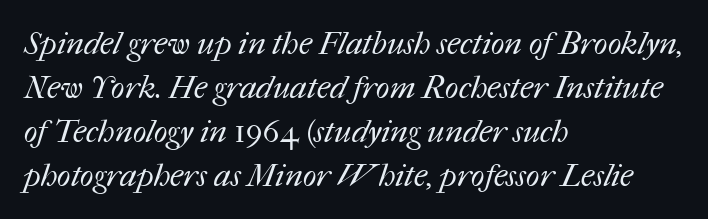
The passage shown is typed in a proportional face where columns would drift. The gaps between neighbouring characters are ordinary and unremarkable. Vertically, the passage feels balanced, rows spaced as you'd expect. This rendering uses left alignment, leaving the right contour irregular. The passage shown is not bold in any degree. Check under the words: just untouched page.
